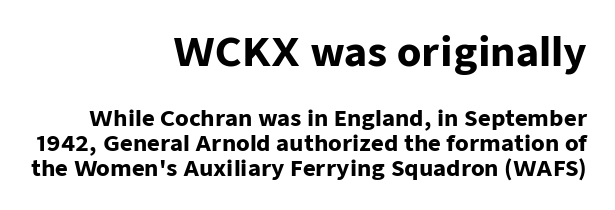
Spacing between characters is what you'd get straight out of the box. If you measured baseline to baseline, you'd find a short distance. Typesetter's note — upper block bumped up in size, lower block left smaller. Serif or sans? Sans — the stroke terminals are bare.
